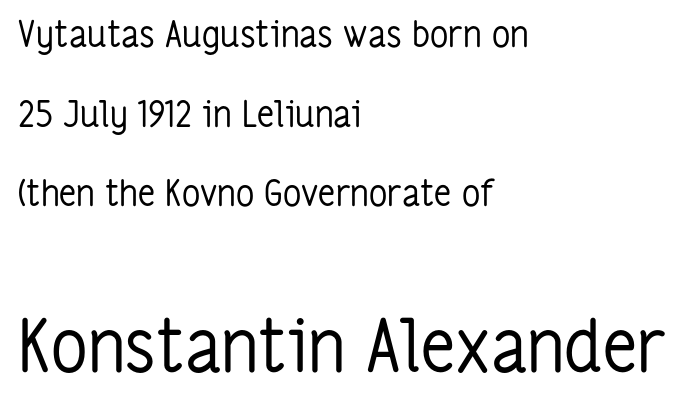
{"serif": "no", "italic": "no", "bold": "no", "weight": "regular", "width": "condensed", "stroke_contrast": "low", "x_height": "medium", "monospaced": "no", "underline": "no", "align": "left", "line_spacing": "loose", "line_spacing_ratio": 2.21, "letter_spacing": "normal", "letter_spacing_em": 0.0, "larger_block": "second", "size_ratio": 2.0, "glyph_px": 72}
